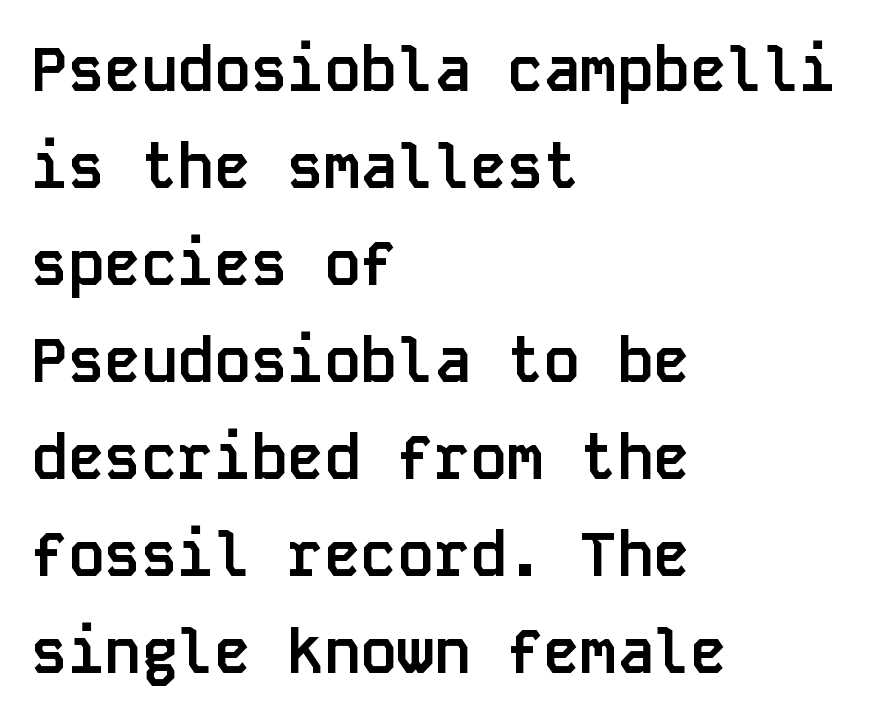
Q: Is the text bold? A: Yes.
Q: Is the text italic (slanted)? A: No, it is upright.
Q: Is the typeface a serif or a sans-serif typeface? A: Sans-serif.
Q: Is the text underlined? A: No.
Q: How is the paragraph aligned? A: Left-aligned.
Q: Is the spacing between letters normal or unusually wide? A: Normal.
Q: Is the spacing between lines tight, normal or loose? A: Normal.
Q: Width (condensed, normal, or wide)? A: Normal.
Q: Stroke contrast? A: Low.
Q: x-height? A: Large.
Q: Monospaced? A: Yes.
